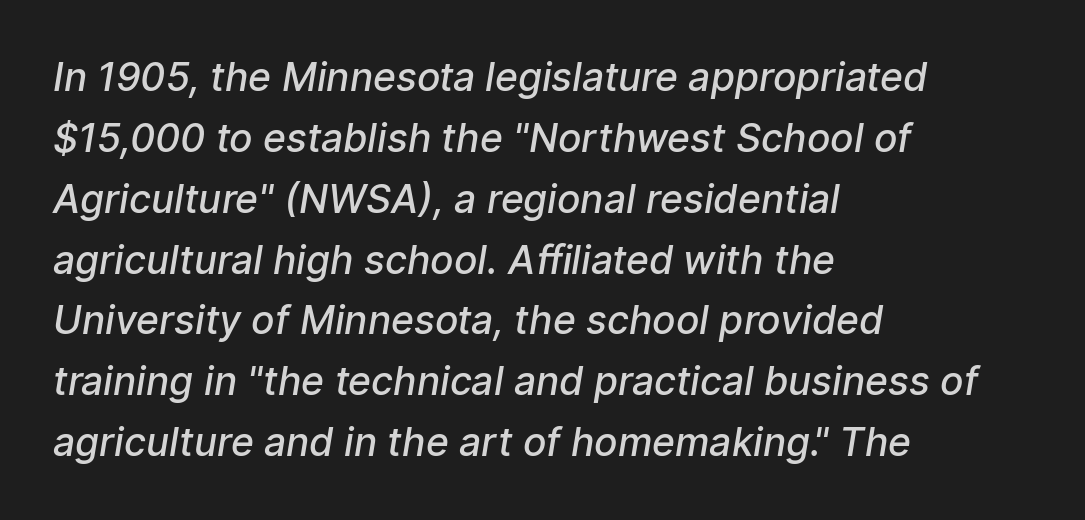
The image shows 39 px semibold sans-serif type; set left-aligned, normal line spacing (1.56x), normal letter spacing, not underlined; low stroke contrast and a medium x-height.
